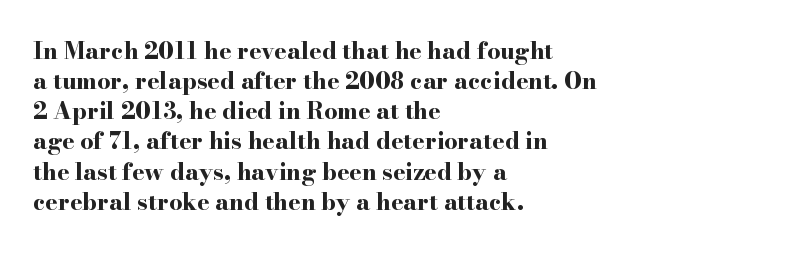
Q: Is the text bold? A: Yes.
Q: Is the text italic (slanted)? A: No, it is upright.
Q: Is the text underlined? A: No.
Q: How is the paragraph aligned? A: Left-aligned.
Q: Is the spacing between letters normal or unusually wide? A: Normal.
Q: Is the spacing between lines tight, normal or loose? A: Normal.
